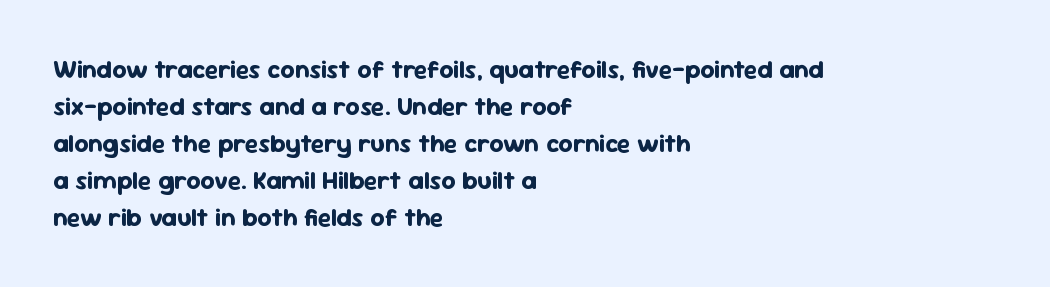
{"italic": "no", "bold": "yes", "underline": "no", "align": "left", "line_spacing": "normal", "line_spacing_ratio": 1.48, "letter_spacing": "normal", "letter_spacing_em": 0.0, "glyph_px": 25}
